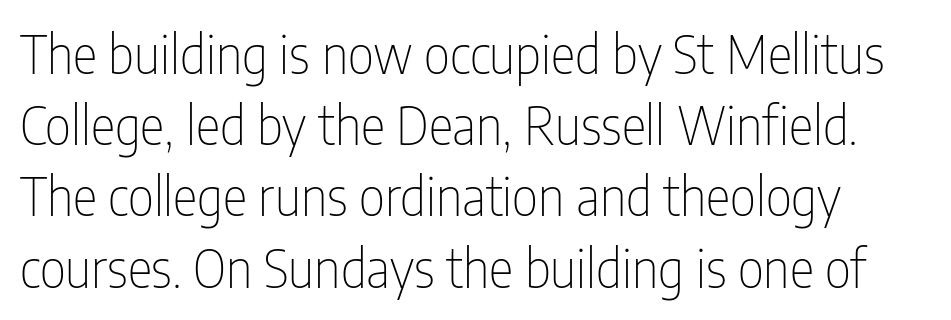
The image shows 52 px thin, condensed sans-serif type, upright; set normal line spacing (1.37x), normal letter spacing, not underlined; low stroke contrast and a medium x-height.
